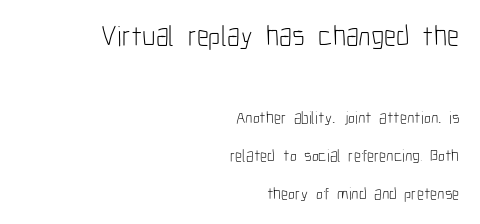
Q: Is the text bold? A: No.
Q: Is the text italic (slanted)? A: No, it is upright.
Q: Is the typeface a serif or a sans-serif typeface? A: Sans-serif.
Q: Is the text underlined? A: No.
Q: How is the paragraph aligned? A: Right-aligned.
Q: Is the spacing between letters normal or unusually wide? A: Normal.
Q: Is the spacing between lines tight, normal or loose? A: Loose.
Q: Which block of text is set in a larger size, the first (top) or the second (bottom)? A: The first (top) one.
Q: Width (condensed, normal, or wide)? A: Condensed.
Q: Stroke contrast? A: Low.
Q: x-height? A: Medium.
Q: Monospaced? A: No.
